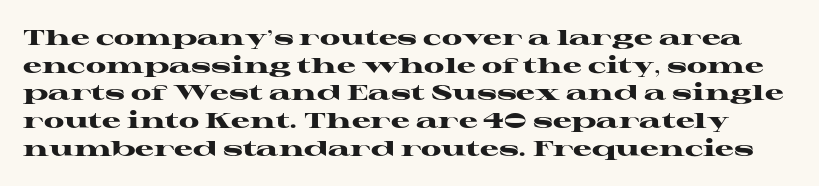
Emphasis by weight is at full strength: bold. There is no visible air inserted between adjacent glyphs. Quick note: not italic, upright. Baseline-to-baseline distance is the conventional proportion of letter height. The zone under the glyphs is completely vacant.
